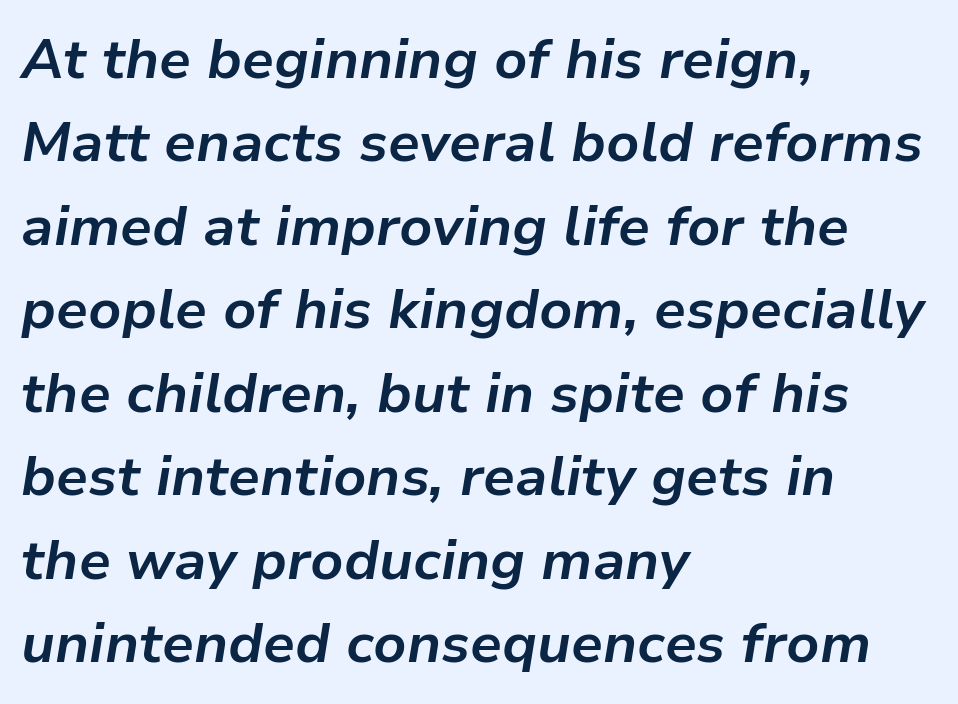
{"italic": "yes", "lean": "right", "slant_degrees": 9, "bold": "yes", "weight": "bold", "width": "normal", "stroke_contrast": "low", "x_height": "medium", "monospaced": "no", "underline": "no", "align": "left", "line_spacing": "normal", "line_spacing_ratio": 1.49, "letter_spacing": "normal", "letter_spacing_em": 0.0, "glyph_px": 56}
